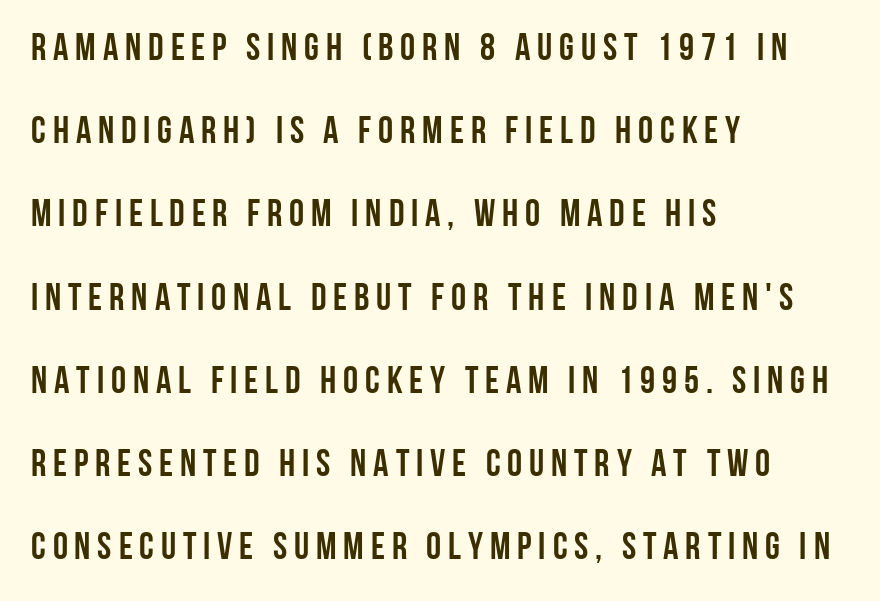
{"serif": "no", "italic": "no", "width": "condensed", "stroke_contrast": "low", "x_height": "large", "monospaced": "no", "underline": "no", "align": "left", "line_spacing": "loose", "line_spacing_ratio": 2.19, "glyph_px": 38}
